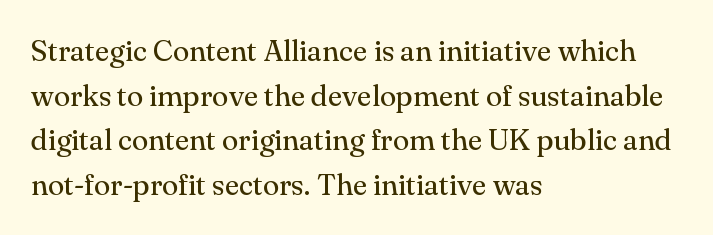
{"serif": "yes", "italic": "no", "bold": "no", "weight": "regular", "width": "normal", "stroke_contrast": "medium", "x_height": "small", "monospaced": "no", "underline": "no", "align": "left", "line_spacing": "normal", "line_spacing_ratio": 1.49, "letter_spacing": "normal", "letter_spacing_em": 0.0, "glyph_px": 30}
